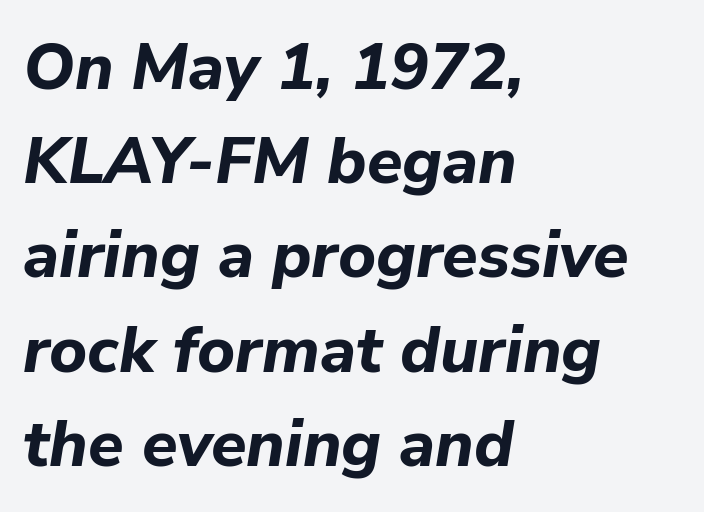
{"italic": "yes", "lean": "right", "slant_degrees": 9, "bold": "yes", "weight": "bold", "width": "normal", "stroke_contrast": "low", "x_height": "medium", "monospaced": "no", "underline": "no", "align": "left", "line_spacing": "normal", "line_spacing_ratio": 1.45, "letter_spacing": "normal", "letter_spacing_em": 0.0, "glyph_px": 65}
